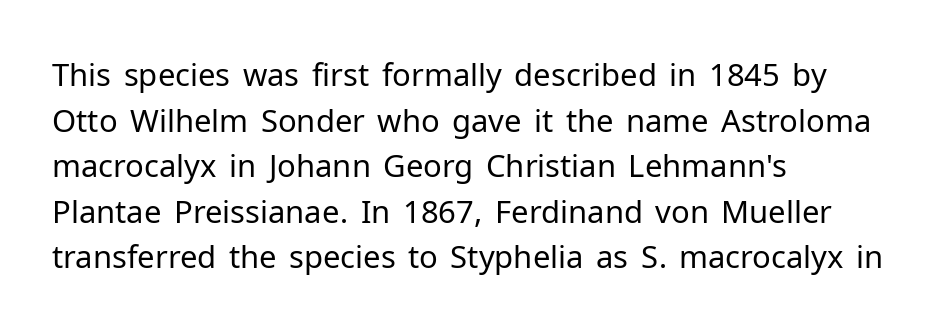
Q: Is the text bold? A: No.
Q: Is the text italic (slanted)? A: No, it is upright.
Q: Is the typeface a serif or a sans-serif typeface? A: Sans-serif.
Q: Is the text underlined? A: No.
Q: How is the paragraph aligned? A: Left-aligned.
Q: Is the spacing between letters normal or unusually wide? A: Normal.
Q: Is the spacing between lines tight, normal or loose? A: Normal.
Q: Width (condensed, normal, or wide)? A: Normal.
Q: Stroke contrast? A: Low.
Q: x-height? A: Medium.
Q: Monospaced? A: No.
